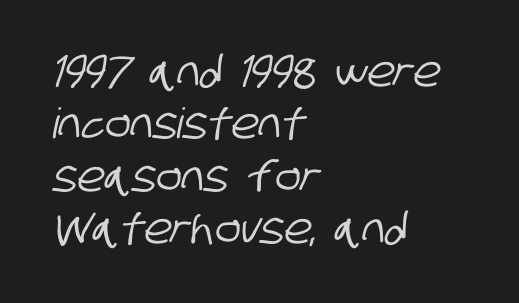
The rendering uses natural spacing where letterforms have individual widths. Type style note: lacks serifs. Inter-character spacing is left at the font's built-in metrics. Each new line begins a customary step beneath the previous one. One-word summary of the alignment: left.
